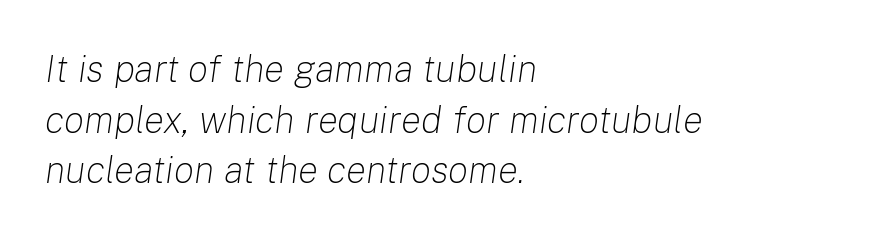
The image shows 38 px light type, italic (leaning right); set left-aligned, normal line spacing (1.33x), normal letter spacing, not underlined; low stroke contrast and a medium x-height.
